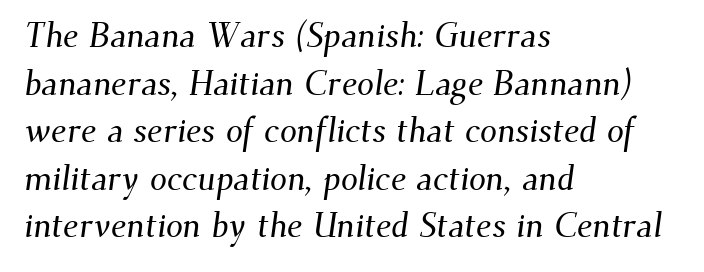
{"serif": "yes", "width": "normal", "stroke_contrast": "medium", "x_height": "small", "monospaced": "no", "underline": "no", "align": "left", "line_spacing": "normal", "line_spacing_ratio": 1.4, "letter_spacing": "normal", "letter_spacing_em": 0.0, "glyph_px": 34}
